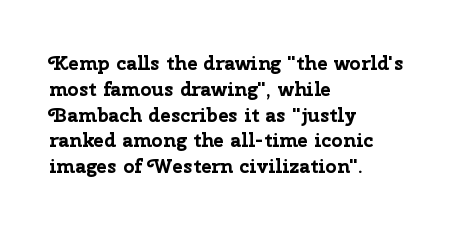
{"italic": "no", "bold": "yes", "underline": "no", "align": "left", "line_spacing": "normal", "line_spacing_ratio": 1.29, "letter_spacing": "normal", "letter_spacing_em": 0.0, "glyph_px": 20}
